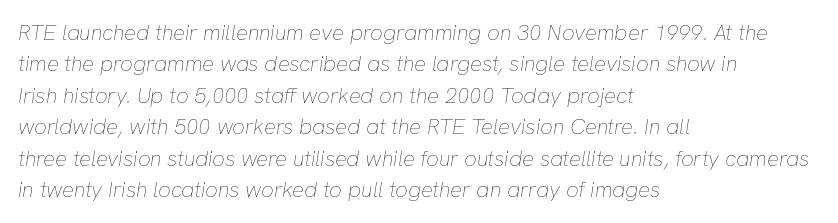
Q: Is the text bold? A: No.
Q: Is the text italic (slanted)? A: Yes, it leans right by about 8 degrees.
Q: Is the text underlined? A: No.
Q: How is the paragraph aligned? A: Left-aligned.
Q: Is the spacing between letters normal or unusually wide? A: Normal.
Q: Is the spacing between lines tight, normal or loose? A: Normal.
